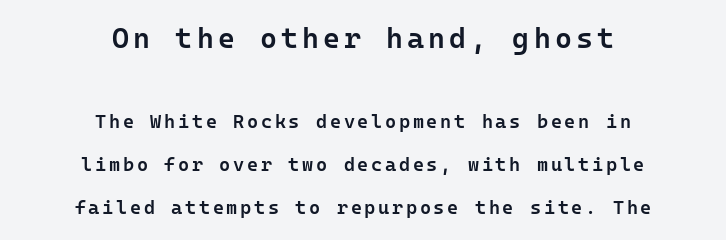
The image shows 29 px semibold sans-serif type, upright, monospaced; set centered, loose line spacing (2.26x), not underlined; the first (top) block is 1.53x larger; low stroke contrast and a medium x-height.
